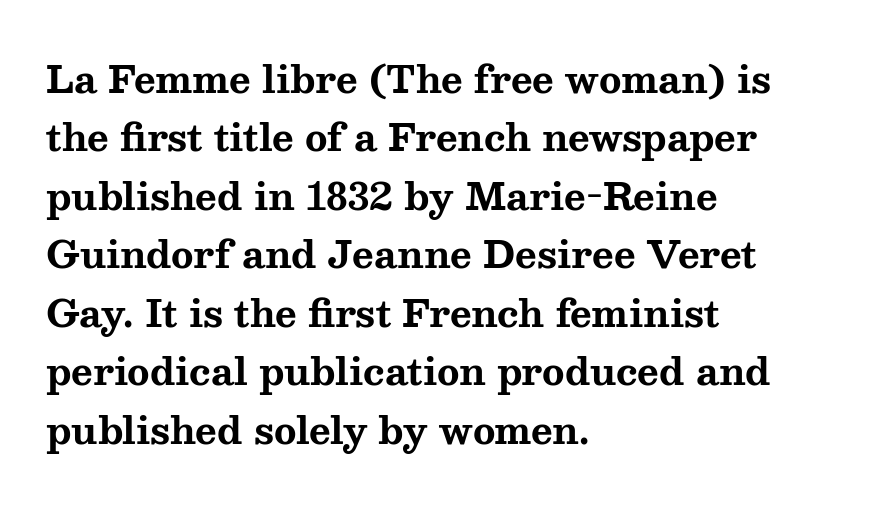
The rendering uses a moderate line-height, typical for paragraphs. These lines are rendered in a variable-pitch font. This is the regular roman posture of the typeface. A full-strength bold gives these letters their thick strokes. This rendering employs a face with finishing strokes, i.e., a serif.
